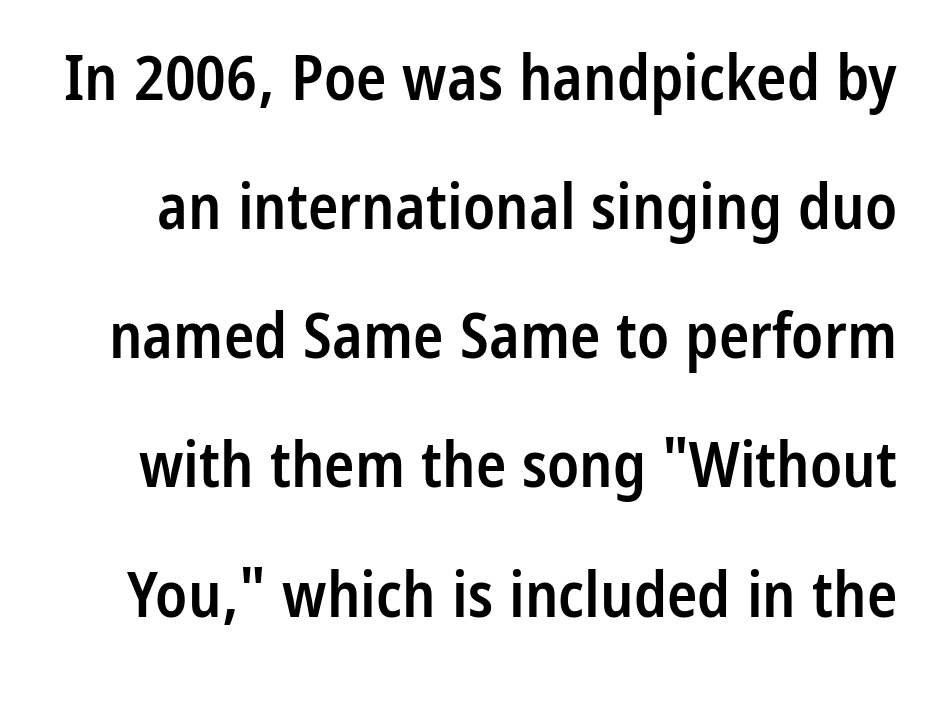
The specimen reads as upright at a glance. Students, this is semibold: more ink than regular, less than bold. Whoever set this chose breathing room over compactness in the vertical rhythm. Spacing verdict: proportional, widths tailored to each character.
